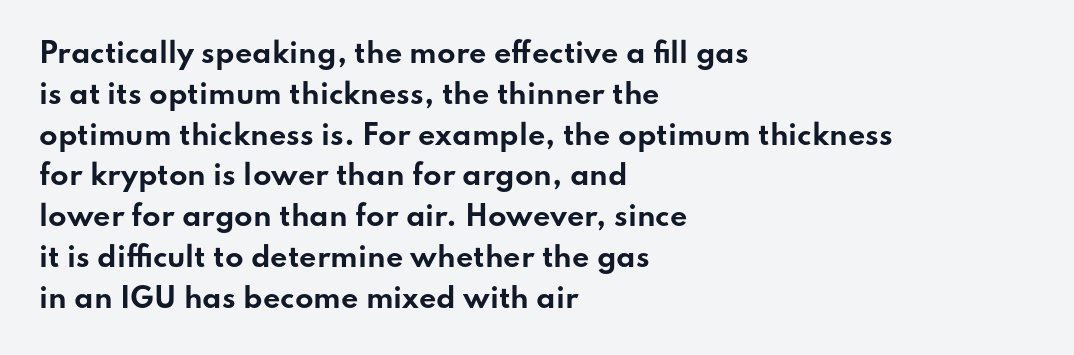
{"italic": "no", "bold": "yes", "underline": "no", "align": "left", "line_spacing": "normal", "line_spacing_ratio": 1.51, "letter_spacing": "normal", "letter_spacing_em": 0.0, "glyph_px": 27}
